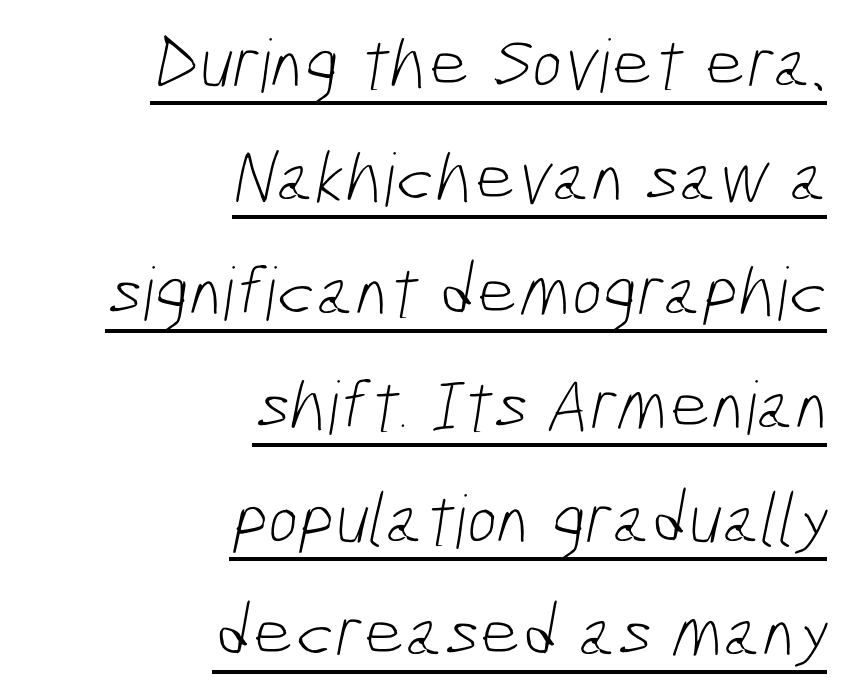
Q: Is the text bold? A: No.
Q: Is the typeface a serif or a sans-serif typeface? A: Sans-serif.
Q: Is the text underlined? A: Yes.
Q: How is the paragraph aligned? A: Right-aligned.
Q: Is the spacing between letters normal or unusually wide? A: Normal.
Q: Is the spacing between lines tight, normal or loose? A: Normal.
Q: Width (condensed, normal, or wide)? A: Condensed.
Q: Stroke contrast? A: Low.
Q: x-height? A: Medium.
Q: Monospaced? A: No.
